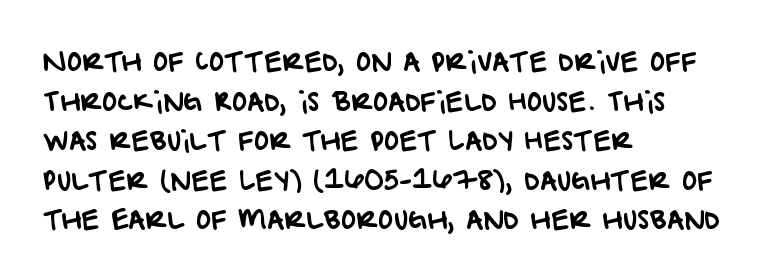
The passage shown is not underscored anywhere. Regarding leading, the lines here are spaced in the standard way. Line starts are locked; line ends wander. No extra tracking has been applied to these lines.
